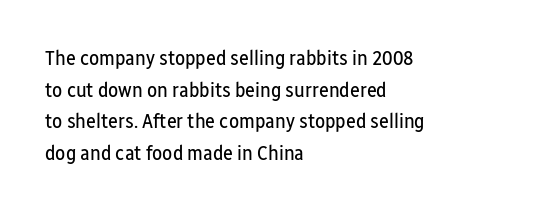
The image shows 21 px text type, upright; set left-aligned, normal line spacing (1.51x), normal letter spacing, not underlined.
